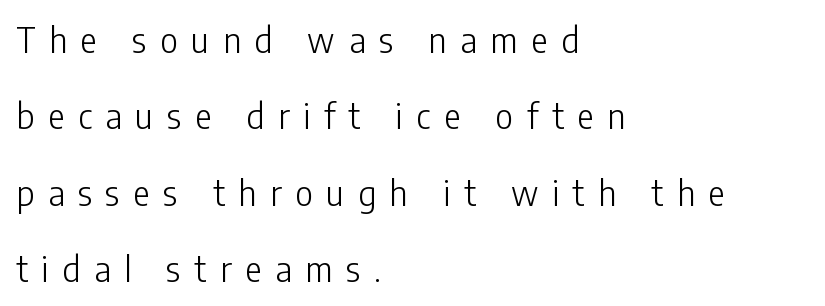
{"serif": "no", "italic": "no", "bold": "no", "weight": "light", "width": "condensed", "stroke_contrast": "low", "x_height": "medium", "monospaced": "no", "underline": "no", "align": "left", "line_spacing": "loose", "line_spacing_ratio": 2.18, "letter_spacing": "wide", "letter_spacing_em": 0.39, "glyph_px": 35}
